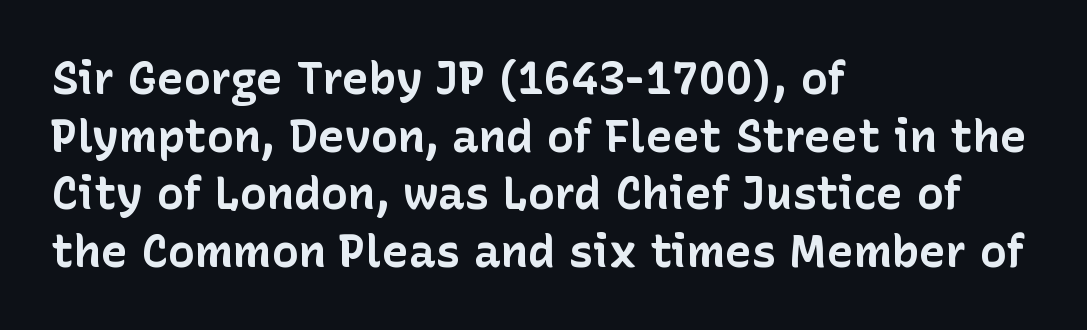
{"serif": "no", "italic": "no", "bold": "yes", "weight": "bold", "width": "normal", "stroke_contrast": "low", "x_height": "medium", "monospaced": "no", "underline": "no", "align": "left", "line_spacing": "normal", "line_spacing_ratio": 1.28, "letter_spacing": "normal", "letter_spacing_em": 0.0, "glyph_px": 45}
